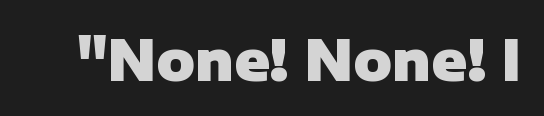
Caption: bold face, heavy strokes. Vertical strokes here are truly vertical. Tracking here is standard; glyphs follow each other at the usual distance. These lines are rendered in a variable-pitch font. Descender tails drop into unmarked territory. These lines are composed in type without serifs.
